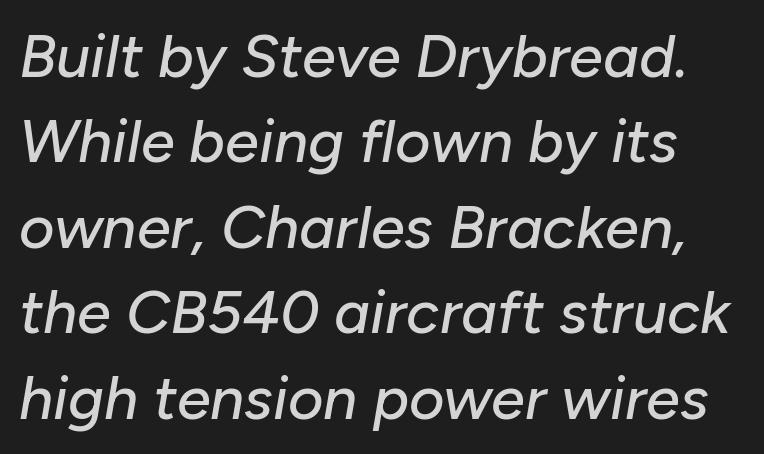
The image shows 61 px text type, italic (leaning right); set normal line spacing (1.4x), normal letter spacing, not underlined; low stroke contrast and a medium x-height.
